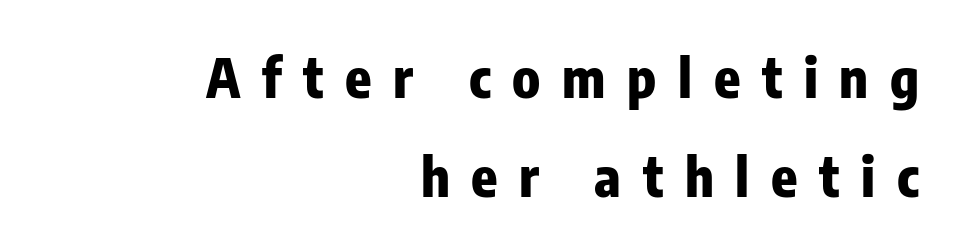
{"serif": "no", "italic": "no", "bold": "yes", "weight": "heavy", "width": "condensed", "stroke_contrast": "low", "x_height": "medium", "monospaced": "no", "underline": "no", "align": "right", "line_spacing_ratio": 1.83, "letter_spacing": "wide", "letter_spacing_em": 0.4, "glyph_px": 54}
